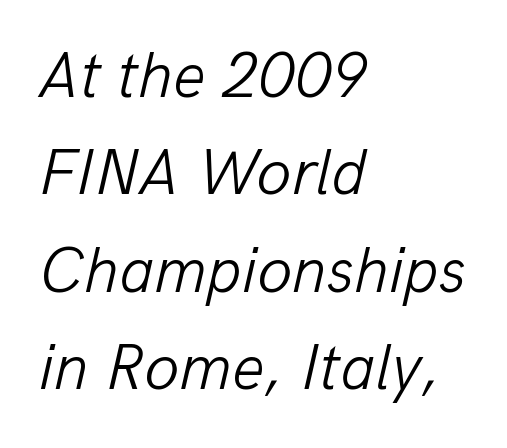
The image shows 64 px light type, italic (leaning right); set left-aligned, normal line spacing (1.52x), normal letter spacing, not underlined; low stroke contrast and a medium x-height.
